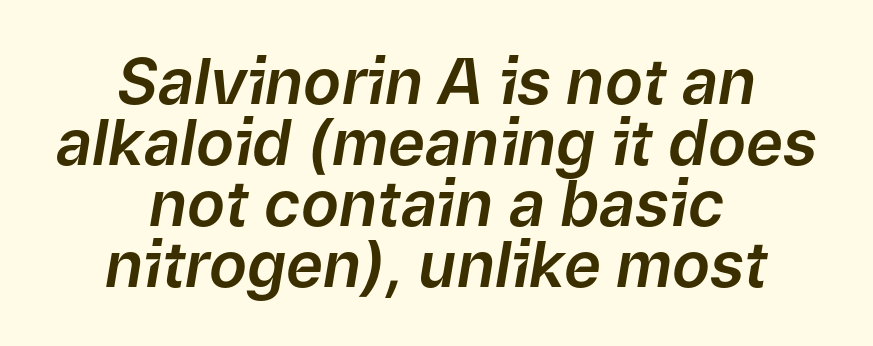
Each new line begins almost immediately beneath the previous one. Here the designer chose a conventional face with non-uniform glyph widths. The typesetter chose a symmetrical, centered arrangement here. The gaps between neighbouring characters are ordinary and unremarkable. Lines of text with bare space underneath. You can tell it's italic because the verticals aren't actually vertical.
